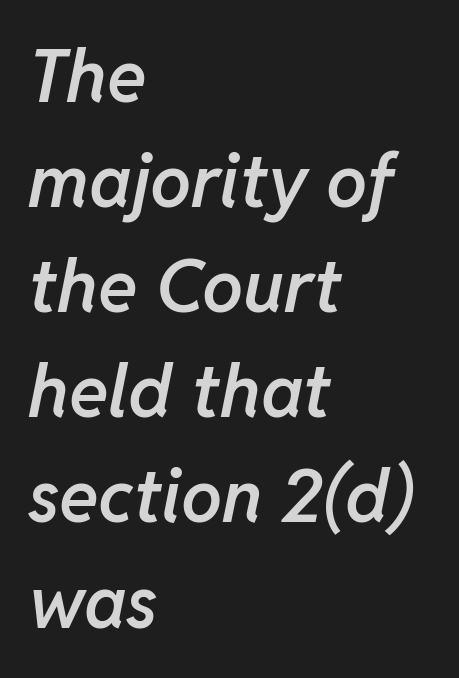
Q: Is the text bold? A: Semi-bold.
Q: Is the text italic (slanted)? A: Yes, it leans right by about 11 degrees.
Q: Is the text underlined? A: No.
Q: How is the paragraph aligned? A: Left-aligned.
Q: Is the spacing between letters normal or unusually wide? A: Normal.
Q: Is the spacing between lines tight, normal or loose? A: Normal.
Q: Width (condensed, normal, or wide)? A: Normal.
Q: Stroke contrast? A: Low.
Q: x-height? A: Medium.
Q: Monospaced? A: No.
